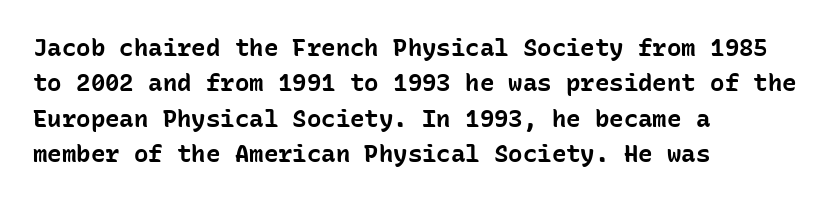
The image shows 24 px bold type, upright; set left-aligned, normal line spacing (1.47x), normal letter spacing, not underlined.
